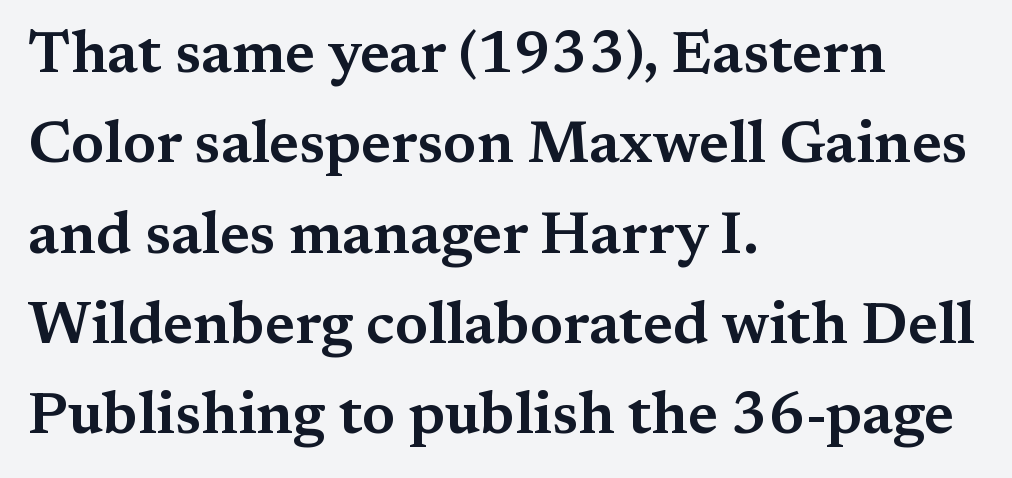
How would I describe the line gaps? Plain and ordinary. Type without underlining. This rendering uses left alignment, leaving the right contour irregular. Rendered with straight, roman letterforms.
